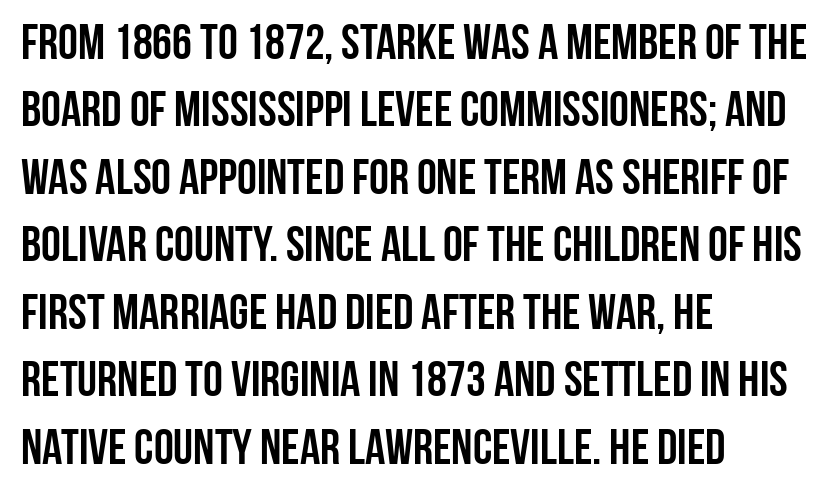
Q: Is the text italic (slanted)? A: No, it is upright.
Q: Is the typeface a serif or a sans-serif typeface? A: Sans-serif.
Q: Is the text underlined? A: No.
Q: How is the paragraph aligned? A: Left-aligned.
Q: Is the spacing between letters normal or unusually wide? A: Normal.
Q: Is the spacing between lines tight, normal or loose? A: Normal.
Q: Width (condensed, normal, or wide)? A: Condensed.
Q: Stroke contrast? A: Low.
Q: x-height? A: Large.
Q: Monospaced? A: No.
